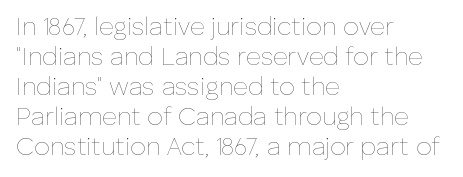
The image shows 25 px text type, upright; set left-aligned, line spacing 1.2x, normal letter spacing, not underlined.
